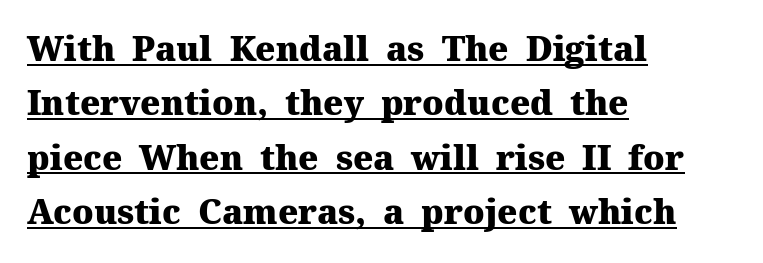
{"serif": "yes", "italic": "no", "bold": "yes", "weight": "heavy", "width": "normal", "stroke_contrast": "medium", "x_height": "medium", "monospaced": "no", "underline": "yes", "align": "left", "line_spacing": "normal", "line_spacing_ratio": 1.6, "letter_spacing": "normal", "letter_spacing_em": 0.0, "glyph_px": 34}
